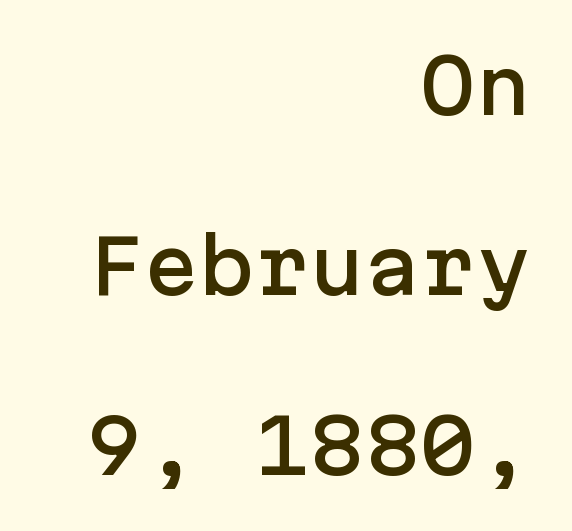
Q: Is the text italic (slanted)? A: No, it is upright.
Q: Is the typeface a serif or a sans-serif typeface? A: Sans-serif.
Q: Is the text underlined? A: No.
Q: How is the paragraph aligned? A: Right-aligned.
Q: Is the spacing between letters normal or unusually wide? A: Normal.
Q: Is the spacing between lines tight, normal or loose? A: Loose.
Q: Width (condensed, normal, or wide)? A: Normal.
Q: Stroke contrast? A: Low.
Q: x-height? A: Medium.
